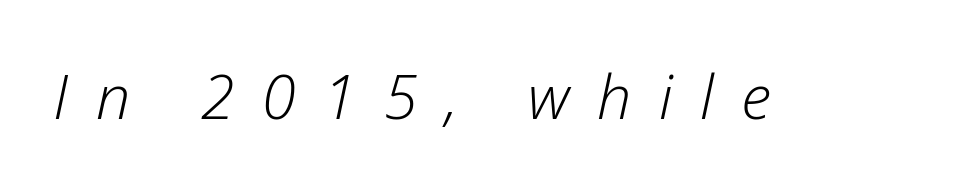
Q: Is the text bold? A: No.
Q: Is the text italic (slanted)? A: Yes, it leans right by about 12 degrees.
Q: Is the text underlined? A: No.
Q: Is the spacing between letters normal or unusually wide? A: Unusually wide.
Q: Width (condensed, normal, or wide)? A: Normal.
Q: Stroke contrast? A: Low.
Q: x-height? A: Medium.
Q: Monospaced? A: No.
